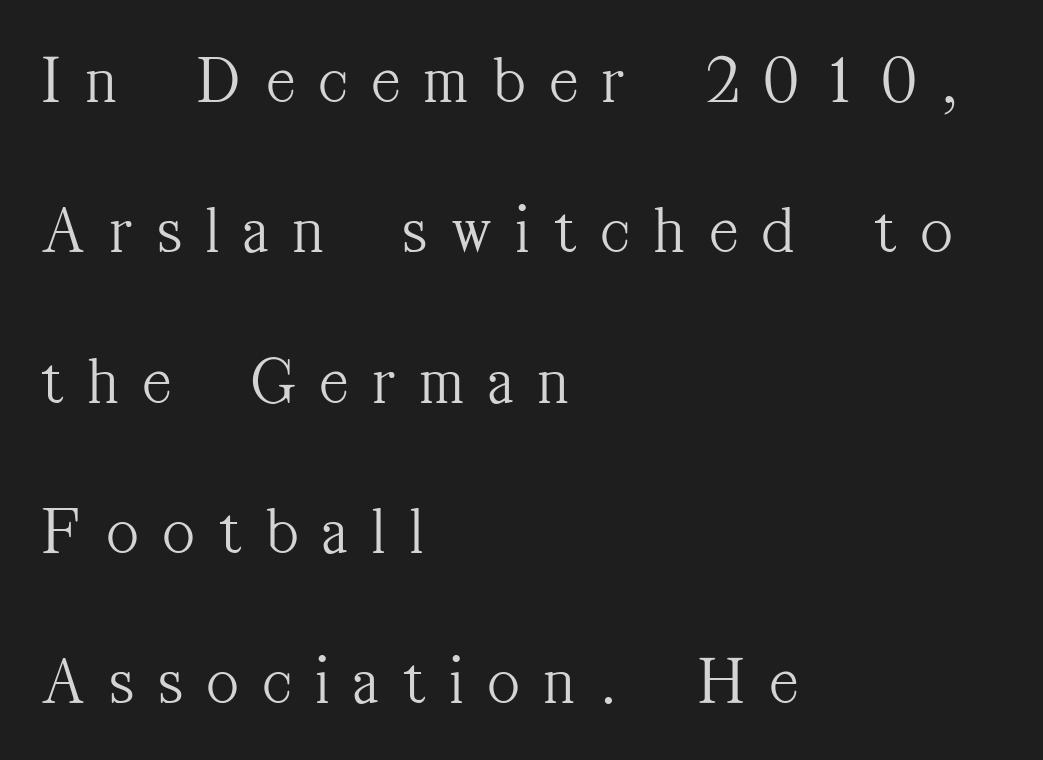
Q: Is the text bold? A: No.
Q: Is the text italic (slanted)? A: No, it is upright.
Q: Is the typeface a serif or a sans-serif typeface? A: Serif.
Q: Is the text underlined? A: No.
Q: How is the paragraph aligned? A: Left-aligned.
Q: Is the spacing between letters normal or unusually wide? A: Unusually wide.
Q: Is the spacing between lines tight, normal or loose? A: Loose.
Q: Width (condensed, normal, or wide)? A: Condensed.
Q: Stroke contrast? A: Medium.
Q: x-height? A: Medium.
Q: Monospaced? A: No.
